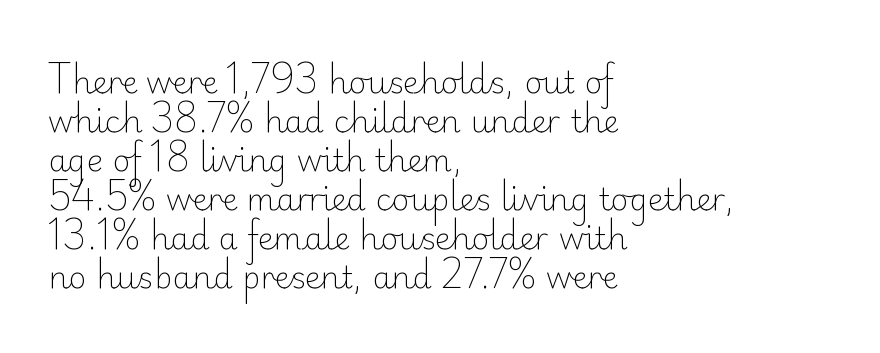
The image shows 31 px light sans-serif type, upright; set left-aligned, normal line spacing (1.26x), normal letter spacing, not underlined; low stroke contrast and a small x-height.
